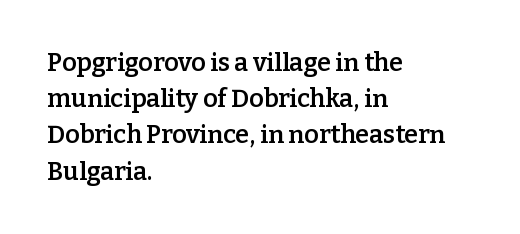
Caption: semibold face, moderately heavy strokes. Type without underlining. Quick note: interline space is typical. Vertical strokes here are truly vertical. Caption: multi-line text, flush left, ragged right.
